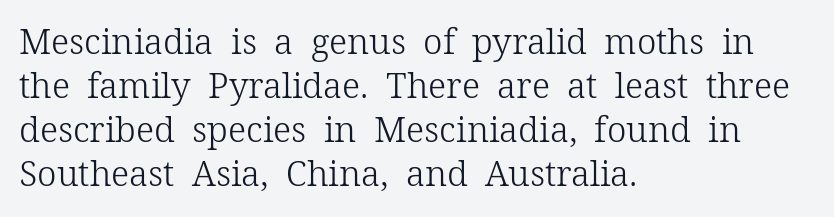
The type sits square on the baseline with zero lean. Quick note: interline space is typical. How are the letters spaced? Ordinarily, with no added tracking. Caption: face not bold, strokes unweighted.
